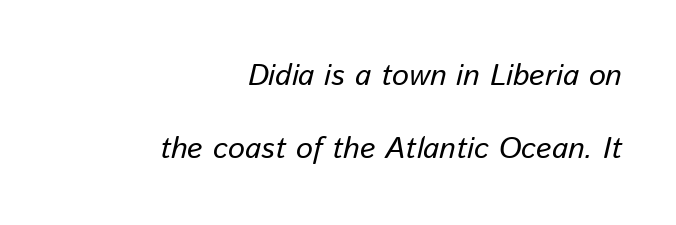
{"italic": "yes", "lean": "right", "slant_degrees": 13, "bold": "no", "weight": "regular", "width": "normal", "stroke_contrast": "low", "x_height": "medium", "monospaced": "no", "underline": "no", "align": "right", "line_spacing": "loose", "line_spacing_ratio": 2.42, "letter_spacing": "normal", "letter_spacing_em": 0.0, "glyph_px": 30}
